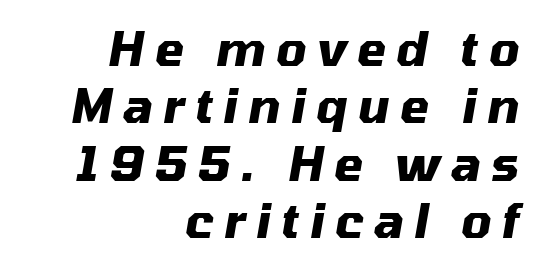
The image shows 47 px heavy type, italic (leaning right); set right-aligned, line spacing 1.22x, unusually wide letter spacing (+0.22 em), not underlined; medium stroke contrast and a medium x-height.
